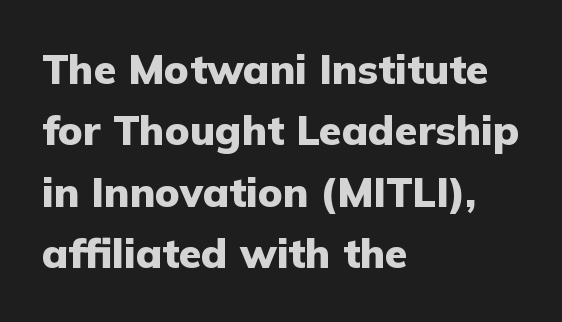
The image shows 41 px heavy sans-serif type, upright; set left-aligned, normal line spacing (1.5x), normal letter spacing, not underlined; low stroke contrast and a medium x-height.
